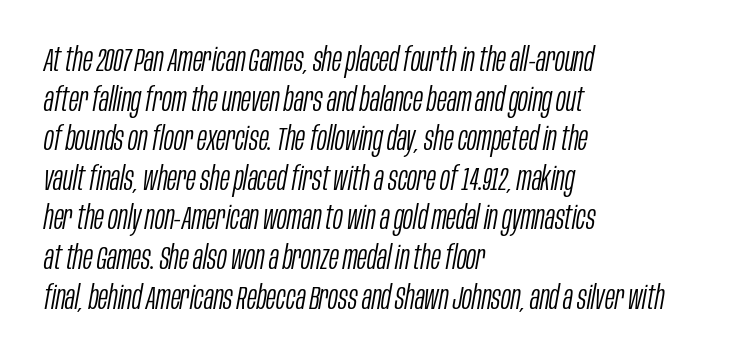
Underline: absent. Inter-character spacing is left at the font's built-in metrics. The lettering tilts uniformly, giving the passage an italic look. One-word summary of the alignment: left.
